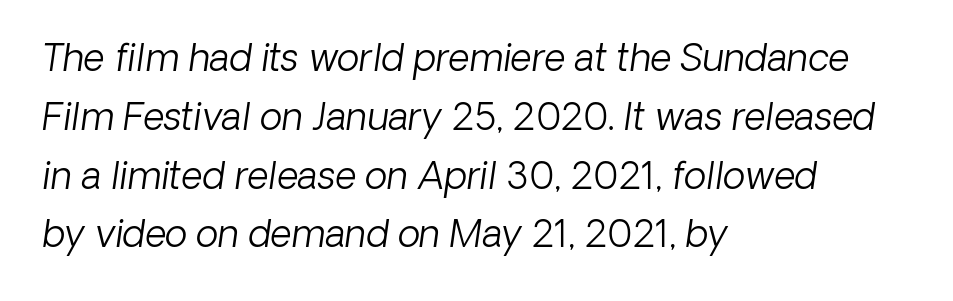
{"serif": "no", "bold": "no", "weight": "light", "width": "normal", "stroke_contrast": "low", "x_height": "medium", "monospaced": "no", "underline": "no", "align": "left", "line_spacing": "normal", "line_spacing_ratio": 1.59, "letter_spacing": "normal", "letter_spacing_em": 0.0, "glyph_px": 37}
